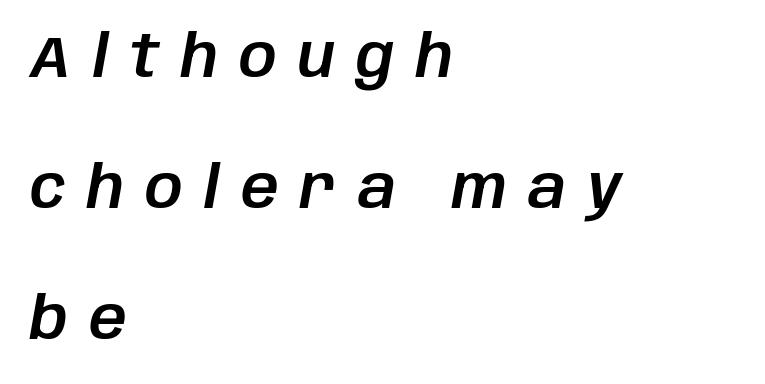
The passage shown leans; its letterforms are oblique. One-word summary of the alignment: left. Character widths vary here, with narrow letters taking less room than wide ones. Words float on clear page, feet unadorned. How are the letters spaced? Widely, with obvious added tracking.
